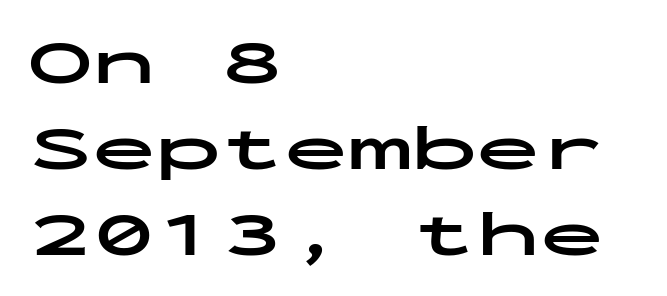
Q: Is the text bold? A: Yes.
Q: Is the text italic (slanted)? A: No, it is upright.
Q: Is the typeface a serif or a sans-serif typeface? A: Sans-serif.
Q: Is the text underlined? A: No.
Q: How is the paragraph aligned? A: Left-aligned.
Q: Is the spacing between letters normal or unusually wide? A: Normal.
Q: Is the spacing between lines tight, normal or loose? A: Normal.
Q: Width (condensed, normal, or wide)? A: Wide.
Q: Stroke contrast? A: Low.
Q: x-height? A: Medium.
Q: Monospaced? A: Yes.
